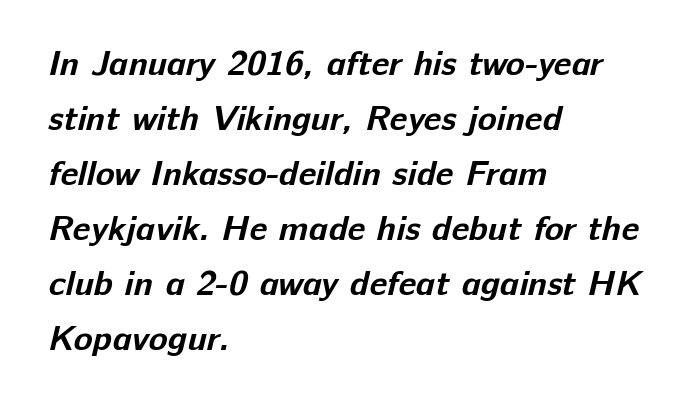
The space directly below the letters is spotless. Classification — sans serif. Proportional: the letters do not fall into vertical columns. The passage shown has conventional tracking throughout.
